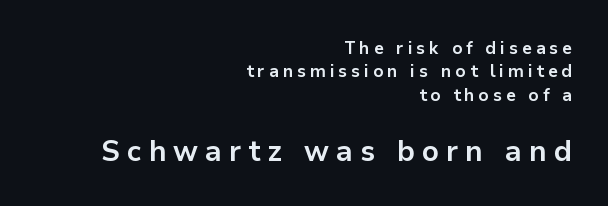
Normally led — the rows are evenly, conventionally spaced. Unlike a traditional serif, this face leaves its strokes unadorned. Two sizes are in play, and the larger belongs to the second block. The compositor pushed each line to the right boundary. The letterforms stand isolated, each surrounded by extra space. The baseline area is clear.
